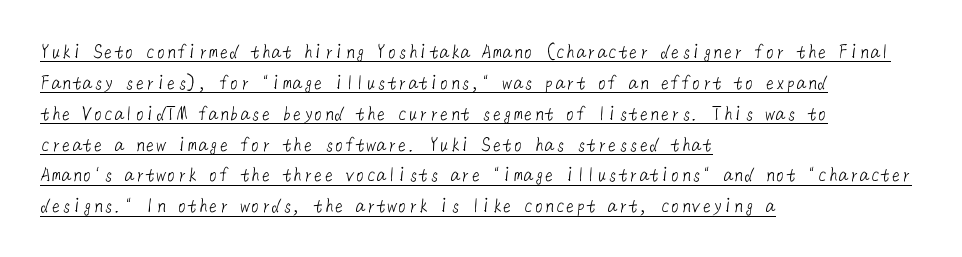
Each stroke keeps to a modest, everyday thickness or less. Honestly, the letter spacing is just normal — you wouldn't notice it. Caption: lettering with a line underneath. Compared with typical paragraphs, the rows here are spaced about the same. These lines are set flush left with a ragged right edge.
